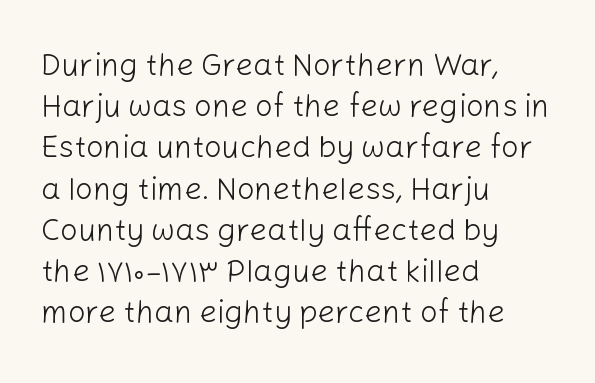
Nothing heavy about these letters — not bold at all. Short note: letters normally spaced. Are there feet on the stems? There aren't — it's a sans. Spacing verdict: proportional, widths tailored to each character.
